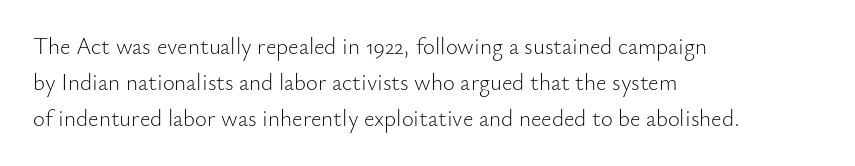
Q: Is the text bold? A: No.
Q: Is the text italic (slanted)? A: No, it is upright.
Q: Is the text underlined? A: No.
Q: How is the paragraph aligned? A: Left-aligned.
Q: Is the spacing between letters normal or unusually wide? A: Normal.
Q: Is the spacing between lines tight, normal or loose? A: Normal.
